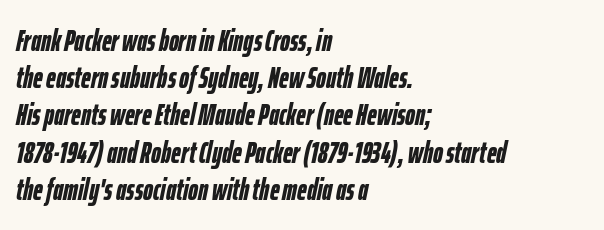
The image shows 30 px semibold, condensed type, italic (leaning right); set left-aligned, line spacing 1.24x, normal letter spacing, not underlined; low stroke contrast and a medium x-height.
